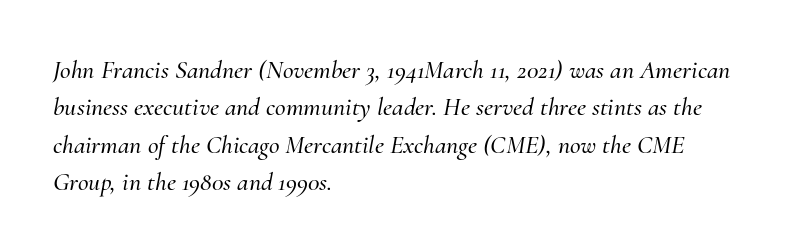
The image shows 26 px text type, italic (leaning right); set left-aligned, normal line spacing (1.44x), normal letter spacing, not underlined.
